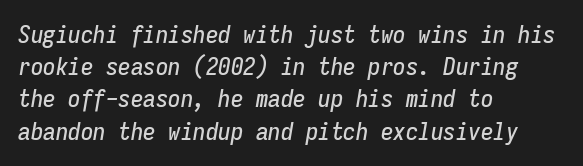
A typesetter would call this zero additional tracking. You can tell it's italic because the verticals aren't actually vertical. Short and long lines alike share a common starting point at left. Regular leading. No word sits above an underline.
